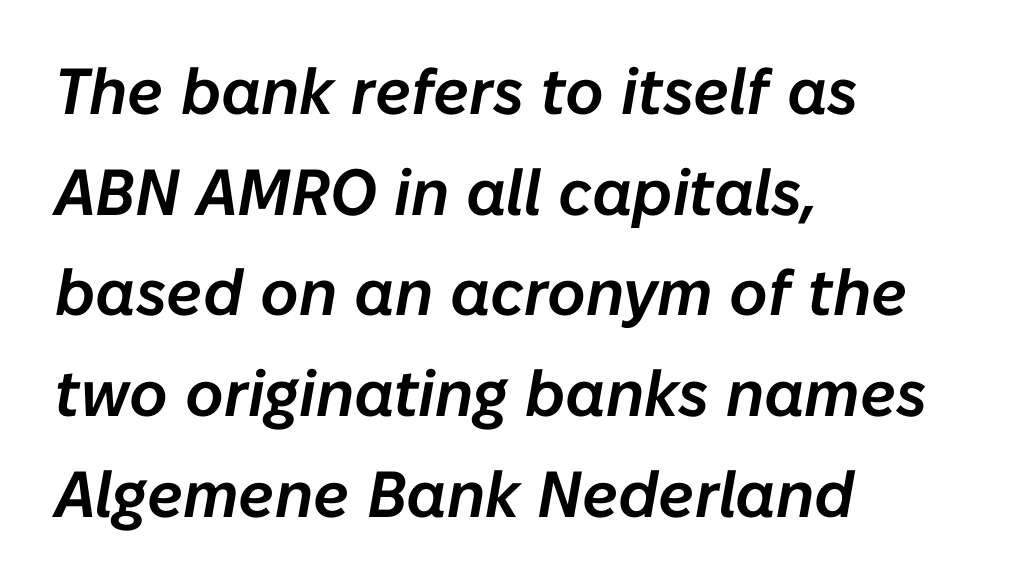
The image shows 65 px text type, italic (leaning right); set left-aligned, normal line spacing (1.55x), normal letter spacing, not underlined; low stroke contrast and a medium x-height.
